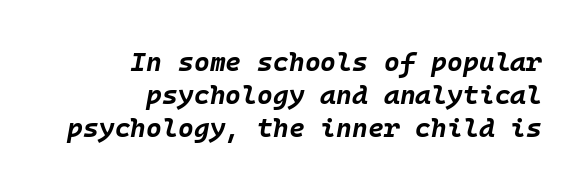
Q: Is the text bold? A: Yes.
Q: Is the text italic (slanted)? A: Yes, it leans right by about 10 degrees.
Q: Is the text underlined? A: No.
Q: How is the paragraph aligned? A: Right-aligned.
Q: Is the spacing between letters normal or unusually wide? A: Normal.
